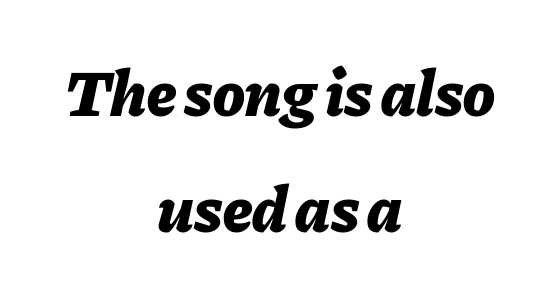
Q: Is the text bold? A: Yes.
Q: Is the text italic (slanted)? A: Yes, it leans right by about 11 degrees.
Q: Is the text underlined? A: No.
Q: How is the paragraph aligned? A: Centered.
Q: Is the spacing between letters normal or unusually wide? A: Normal.
Q: Width (condensed, normal, or wide)? A: Normal.
Q: Stroke contrast? A: Low.
Q: x-height? A: Medium.
Q: Monospaced? A: No.
